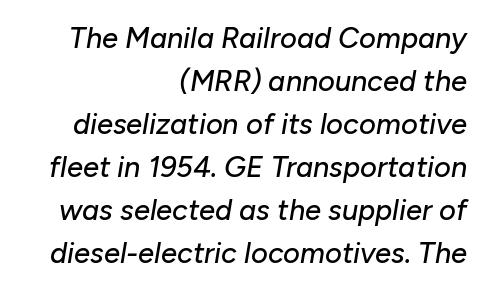
Q: Is the text italic (slanted)? A: Yes, it leans right by about 10 degrees.
Q: Is the text underlined? A: No.
Q: How is the paragraph aligned? A: Right-aligned.
Q: Is the spacing between letters normal or unusually wide? A: Normal.
Q: Is the spacing between lines tight, normal or loose? A: Normal.
Q: Width (condensed, normal, or wide)? A: Normal.
Q: Stroke contrast? A: Low.
Q: x-height? A: Medium.
Q: Monospaced? A: No.
